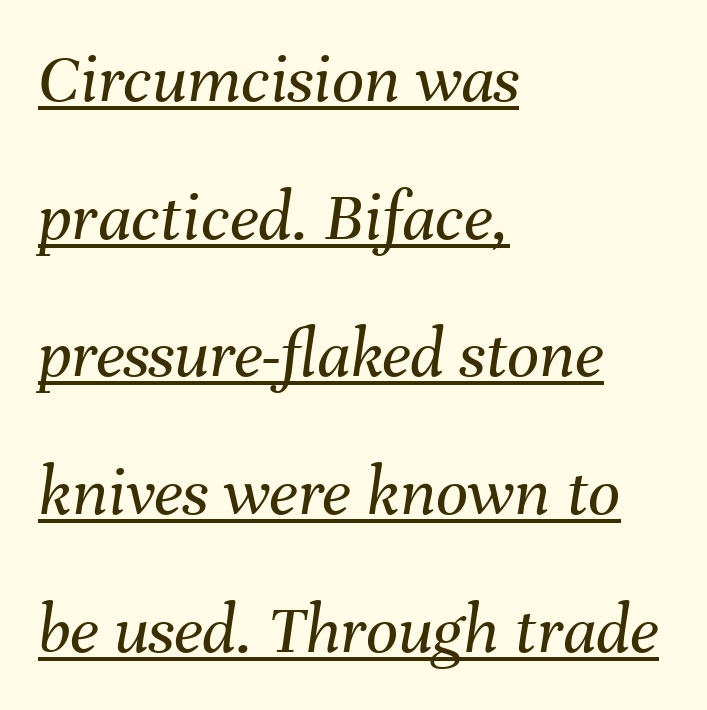
{"italic": "yes", "lean": "right", "slant_degrees": 8, "bold": "no", "weight": "regular", "width": "normal", "stroke_contrast": "medium", "x_height": "medium", "monospaced": "no", "underline": "yes", "align": "left", "line_spacing": "loose", "line_spacing_ratio": 1.94, "letter_spacing": "normal", "letter_spacing_em": 0.0, "glyph_px": 71}
